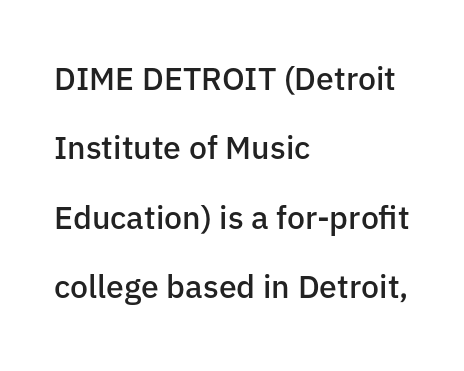
Q: Is the text bold? A: Semi-bold.
Q: Is the text italic (slanted)? A: No, it is upright.
Q: Is the typeface a serif or a sans-serif typeface? A: Sans-serif.
Q: Is the text underlined? A: No.
Q: How is the paragraph aligned? A: Left-aligned.
Q: Is the spacing between letters normal or unusually wide? A: Normal.
Q: Is the spacing between lines tight, normal or loose? A: Loose.
Q: Width (condensed, normal, or wide)? A: Normal.
Q: Stroke contrast? A: Low.
Q: x-height? A: Medium.
Q: Monospaced? A: No.
